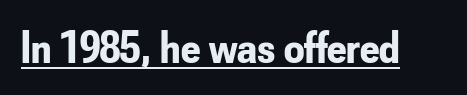
The passage shown is typed in a proportional face where columns would drift. Quick note: not italic, upright. Summary of weight: heavy, a full bold. This is sans-serif lettering, the kind often seen on screens and signage. Default kerning and tracking; the words read as compact shapes. These characters rest on top of a visible drawn line.
